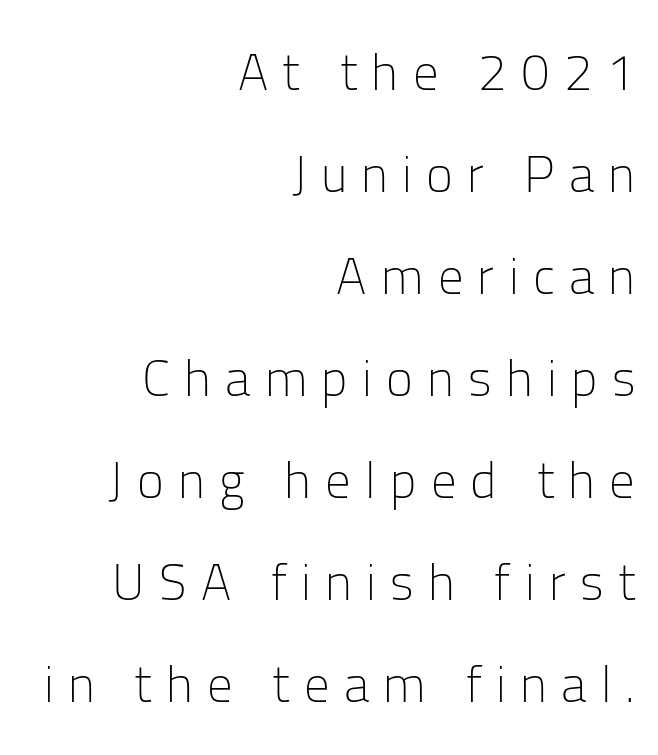
The image shows 51 px light sans-serif type, upright; set right-aligned, loose line spacing (2.0x), unusually wide letter spacing (+0.28 em), not underlined; low stroke contrast and a medium x-height.
